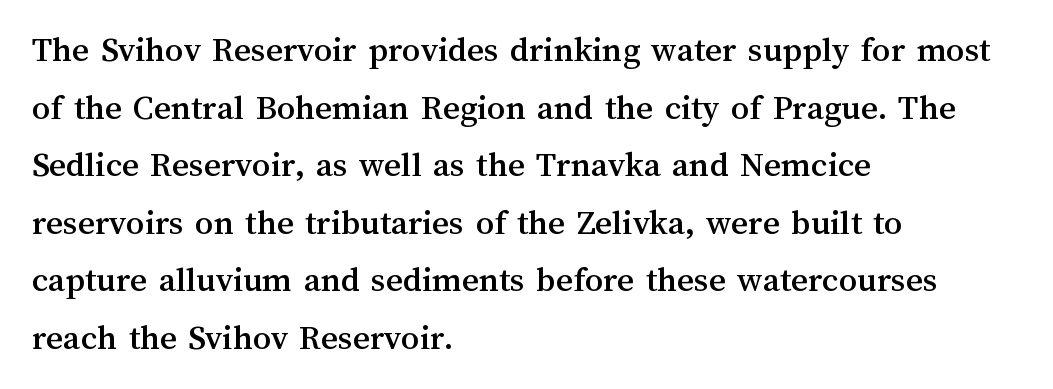
The image shows 36 px text type, upright; set left-aligned, normal line spacing (1.6x), normal letter spacing, not underlined; medium stroke contrast and a medium x-height.
